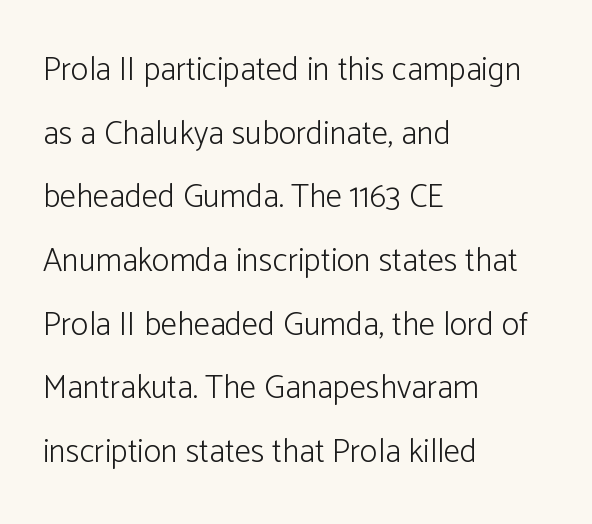
In terms of leading, this rendering errs on the spacious side. The typography opts for an upright posture over an oblique one. The font sits on the lighter half of the weight spectrum, regular included. The passage shown is typed in a proportional face where columns would drift.
